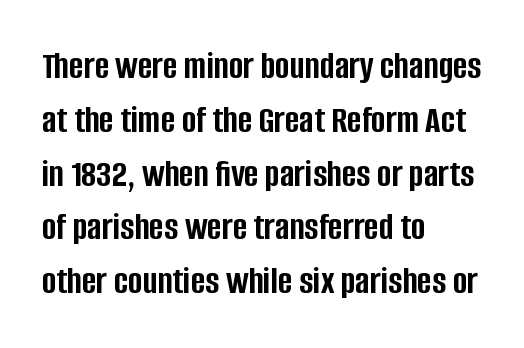
The strip under each line holds only bare page. Where is the straight margin? On the left. Character widths vary here, with narrow letters taking less room than wide ones. The passage shown stacks its lines at a standard gap. Ascenders rise straight up at ninety degrees. Students, this is bold: see how much ink each stroke carries.
